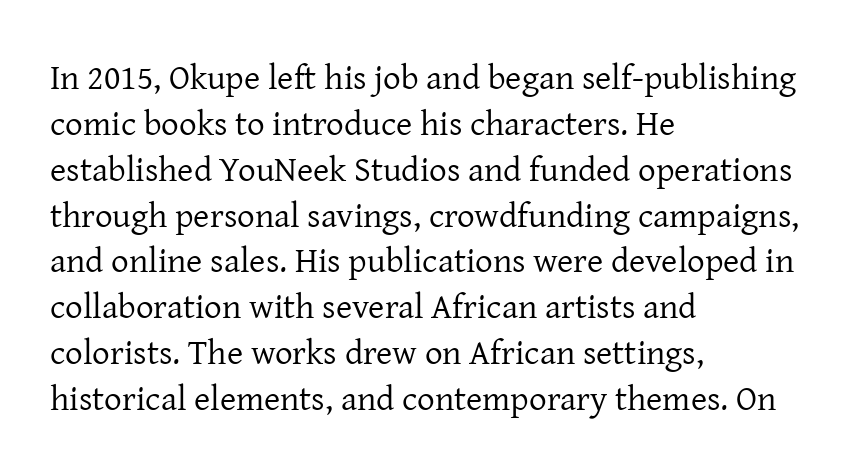
Look at the bottom of the vertical strokes: they flare into serifs here. This sample is left-justified, so line endings fall wherever the words run out. No letter is thick-stroked: the sample isn't bold. No word sits above an underline. Horizontal bands of white between lines are of average thickness.
